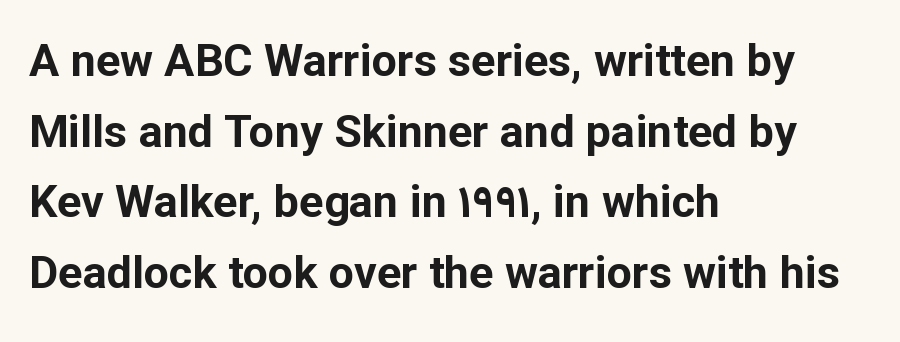
Q: Is the text bold? A: Yes.
Q: Is the text italic (slanted)? A: No, it is upright.
Q: Is the typeface a serif or a sans-serif typeface? A: Sans-serif.
Q: Is the text underlined? A: No.
Q: How is the paragraph aligned? A: Left-aligned.
Q: Is the spacing between letters normal or unusually wide? A: Normal.
Q: Is the spacing between lines tight, normal or loose? A: Normal.
Q: Width (condensed, normal, or wide)? A: Normal.
Q: Stroke contrast? A: Low.
Q: x-height? A: Medium.
Q: Monospaced? A: No.
